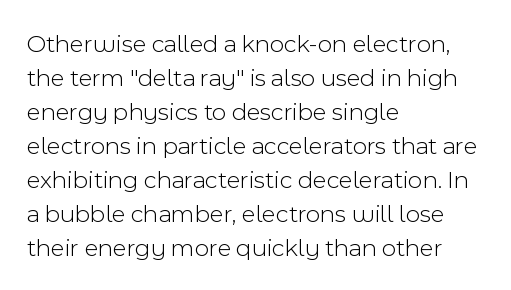
The image shows 25 px text type, upright; set left-aligned, normal line spacing (1.36x), normal letter spacing, not underlined.
